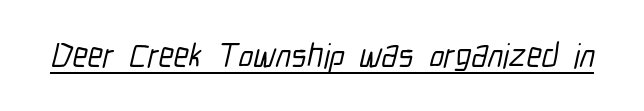
{"serif": "no", "width": "condensed", "stroke_contrast": "low", "x_height": "medium", "monospaced": "no", "underline": "yes", "letter_spacing": "normal", "letter_spacing_em": 0.0, "glyph_px": 34}
